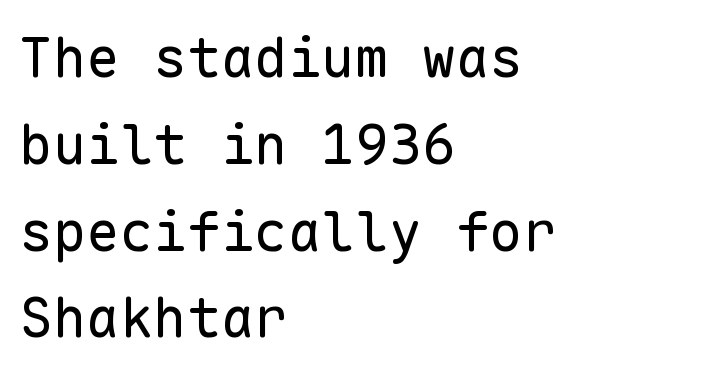
Glance below the letters and you will spot only blank space. Quick note: not italic, upright. Students, note that the glyphs here touch the page at normal intervals. The paragraph has a hard left edge and a soft right edge.
